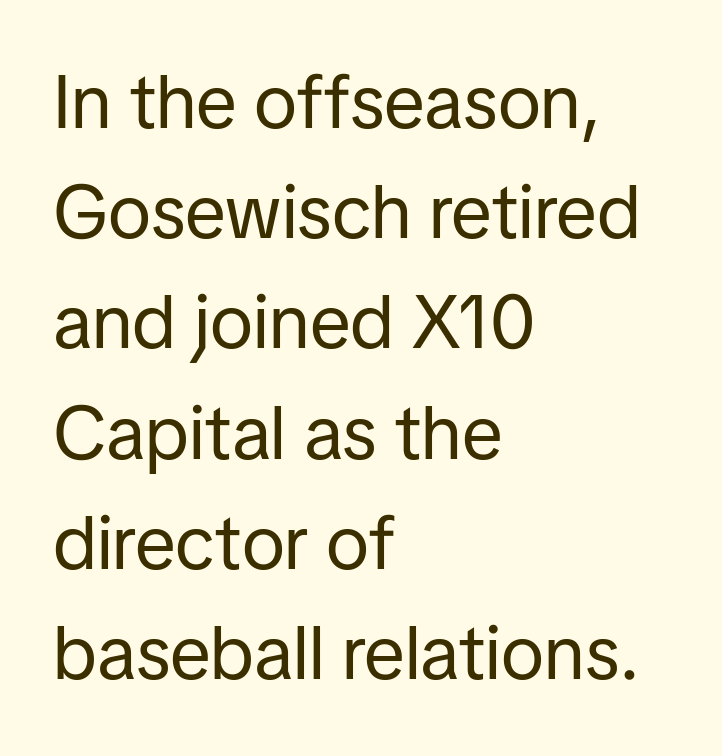
Is the letter spacing exaggerated? No — it looks like the ordinary default. Only glyphs here, with clear space below each row. Regular leading. No heavy texture on the line: the type isn't bold.
